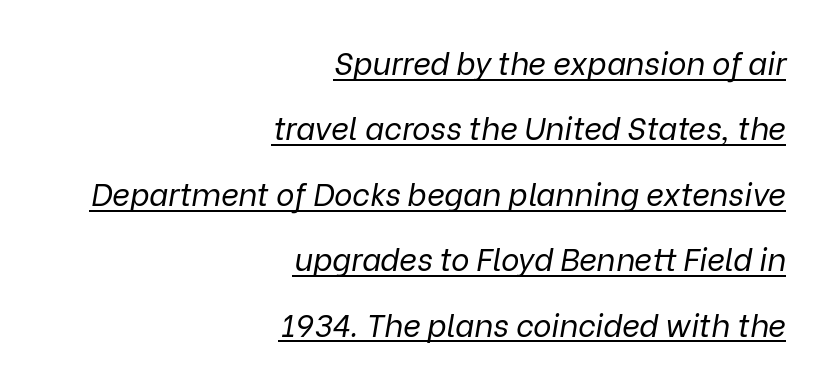
Q: Is the text bold? A: No.
Q: Is the text italic (slanted)? A: Yes, it leans right by about 9 degrees.
Q: Is the text underlined? A: Yes.
Q: How is the paragraph aligned? A: Right-aligned.
Q: Is the spacing between letters normal or unusually wide? A: Normal.
Q: Is the spacing between lines tight, normal or loose? A: Loose.
Q: Width (condensed, normal, or wide)? A: Normal.
Q: Stroke contrast? A: Low.
Q: x-height? A: Medium.
Q: Monospaced? A: No.
